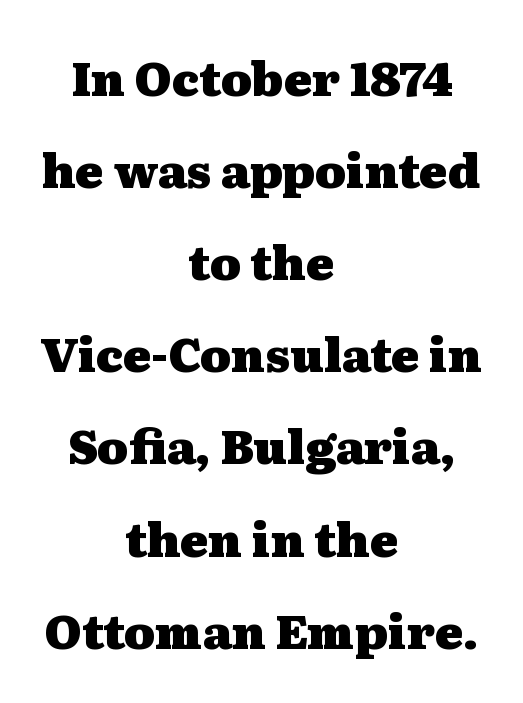
The image shows 47 px heavy, wide serif type, upright; set centered, loose line spacing (1.96x), normal letter spacing, not underlined; medium stroke contrast and a medium x-height.
